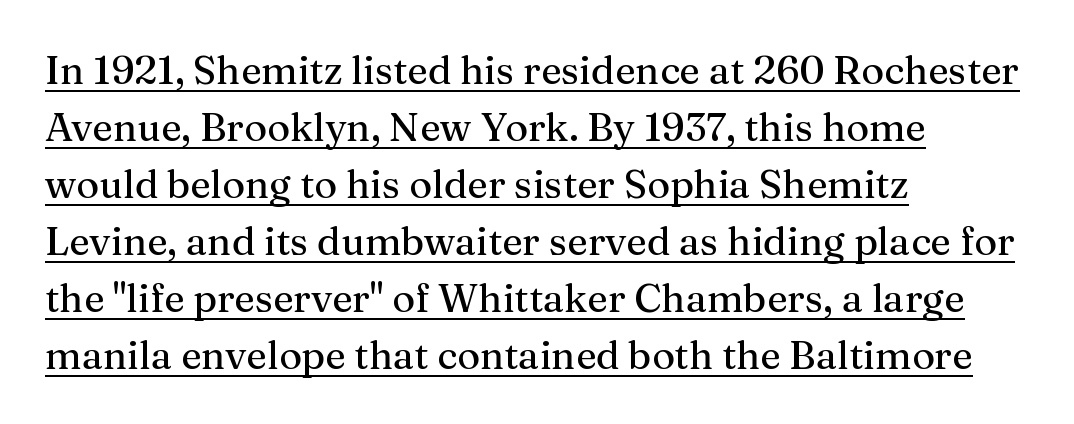
Notice how a bar underscores the lettering throughout. Stroke terminals: seriffed. Evenly set lines give the paragraph a standard silhouette. These lines were composed using upright roman letters.
